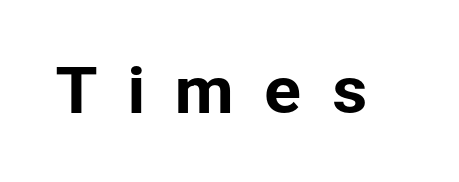
The image shows 62 px sans-serif type, upright; set unusually wide letter spacing (+0.45 em), not underlined; low stroke contrast and a medium x-height.
